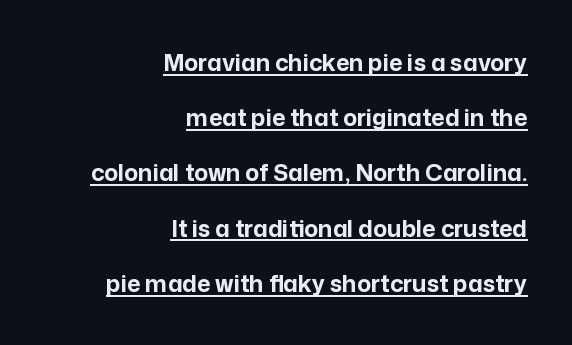
{"italic": "no", "bold": "yes", "underline": "yes", "align": "right", "line_spacing": "loose", "line_spacing_ratio": 2.4, "letter_spacing": "normal", "letter_spacing_em": 0.0, "glyph_px": 23}
